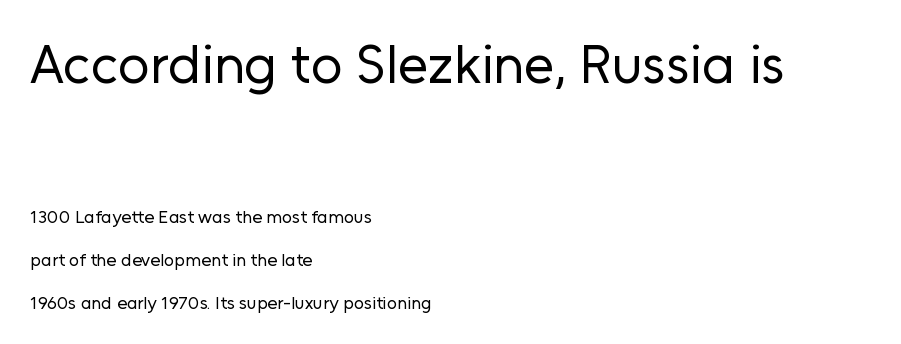
The letters carry no serifs — their stems end cleanly without finishing strokes. The lettering holds an erect, upright posture throughout. Reading down the column, the eye jumps a long way to each next line. Nothing unusual about the tracking: characters are spaced as the font intends. Alignment: flush left. The specimen omits any rule beneath the text block's lines.
